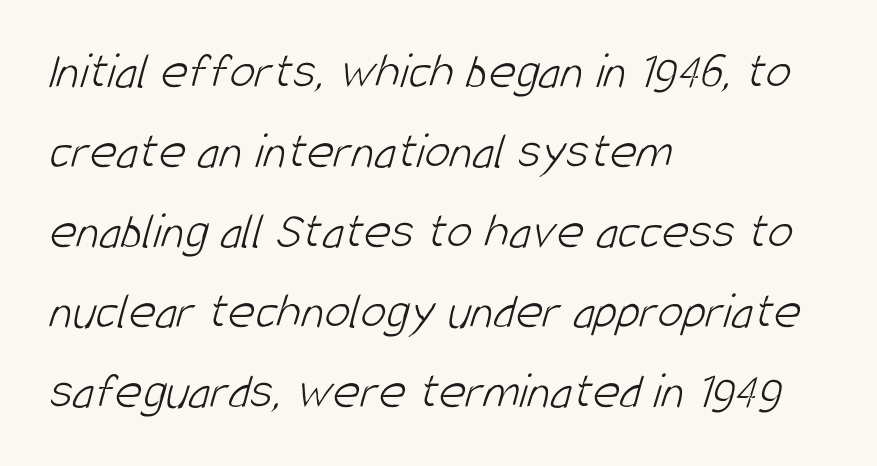
{"serif": "no", "bold": "no", "weight": "light", "width": "condensed", "stroke_contrast": "low", "x_height": "large", "monospaced": "no", "underline": "no", "align": "left", "line_spacing": "normal", "line_spacing_ratio": 1.54, "letter_spacing": "normal", "letter_spacing_em": 0.0, "glyph_px": 52}
